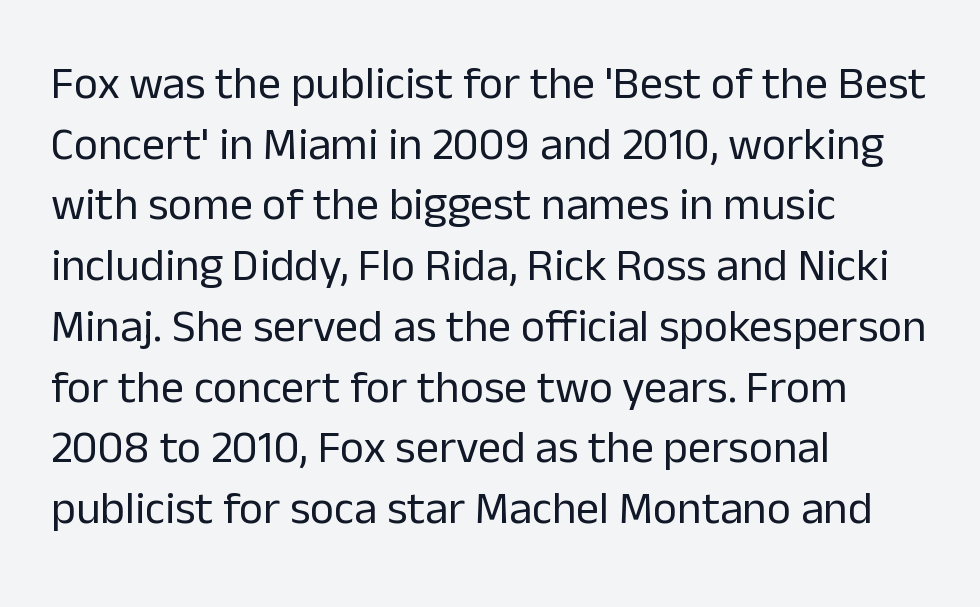
Is the type heavy? It reads as light-to-regular instead. Think of a printed novel: that variable character pitch is what you see here. Observe the ordinary spacing: letters are neighbours, not strangers. Serifs: no, the terminals of the letterforms are clean. The passage shown stacks its lines at a standard gap.
